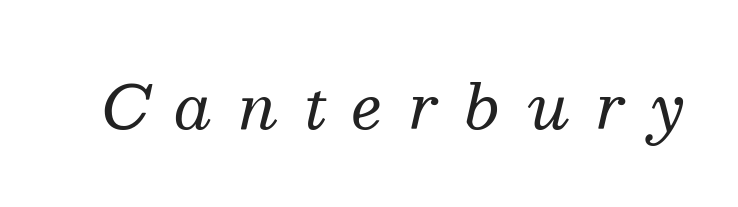
Regarding serifs, this sample has them. The zone under the glyphs is completely vacant. Look at the tracking — it's clearly loosened, letters drifting apart. Nothing heavy about these letters — not bold at all. Posture: slanted.
